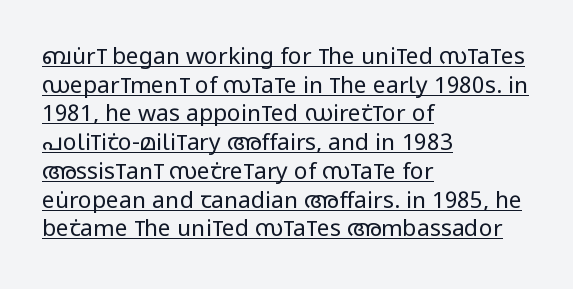
Q: Is the text bold? A: No.
Q: Is the text italic (slanted)? A: No, it is upright.
Q: Is the text underlined? A: Yes.
Q: How is the paragraph aligned? A: Left-aligned.
Q: Is the spacing between letters normal or unusually wide? A: Normal.
Q: Is the spacing between lines tight, normal or loose? A: Normal.
